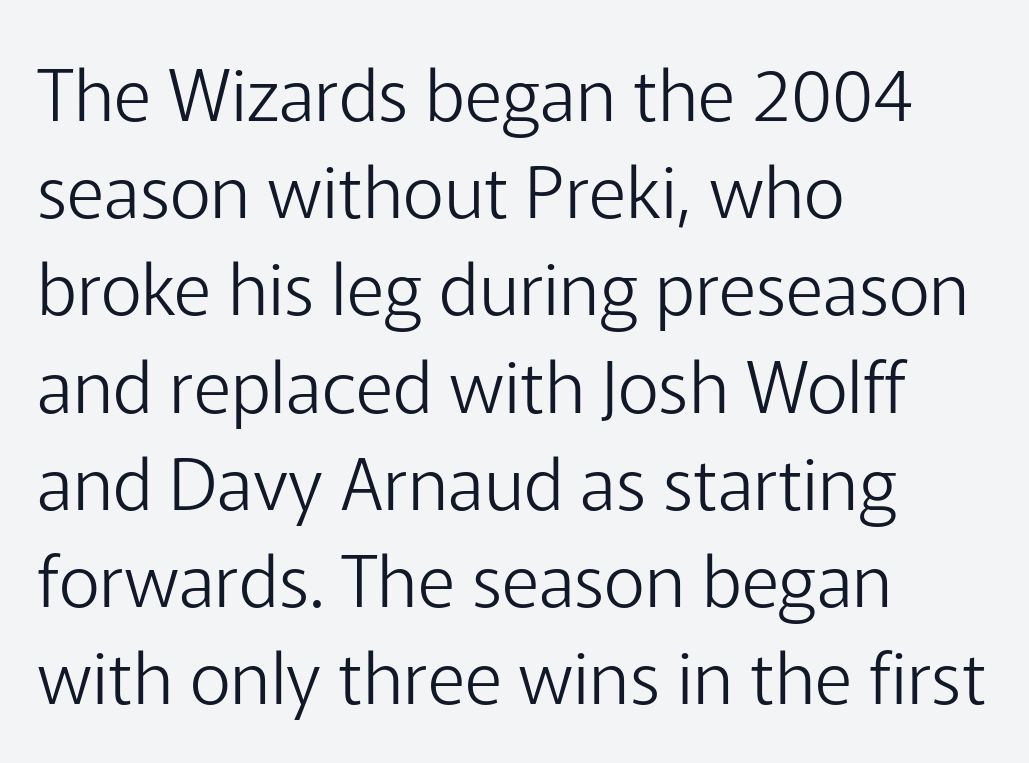
{"serif": "no", "italic": "no", "bold": "no", "weight": "light", "width": "normal", "stroke_contrast": "low", "x_height": "medium", "monospaced": "no", "underline": "no", "align": "left", "line_spacing": "normal", "line_spacing_ratio": 1.35, "letter_spacing": "normal", "letter_spacing_em": 0.0, "glyph_px": 72}
